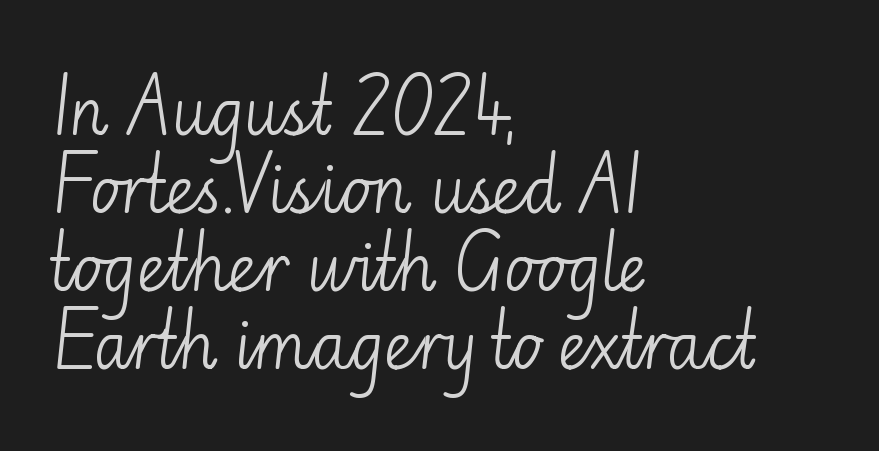
The strip under each line holds only bare page. Visually the block forms a straight wall on the left and a jagged coastline on the right. The passage shown is typed in a proportional face where columns would drift. These glyphs show unthickened strokes, regular width or finer.
